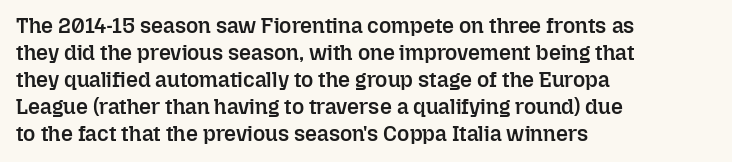
The image shows 21 px text type, upright; set left-aligned, normal line spacing (1.28x), normal letter spacing, not underlined.
